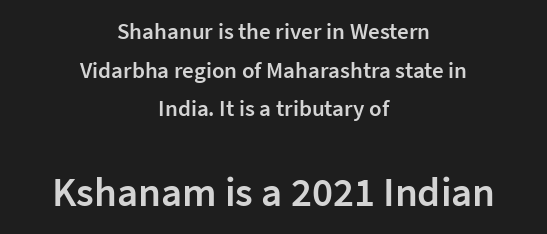
{"serif": "no", "italic": "no", "bold": "semi", "weight": "semibold", "width": "normal", "stroke_contrast": "low", "x_height": "medium", "monospaced": "no", "underline": "no", "align": "center", "line_spacing": "normal", "line_spacing_ratio": 1.68, "letter_spacing": "normal", "letter_spacing_em": 0.0, "larger_block": "second", "size_ratio": 1.78, "glyph_px": 41}
